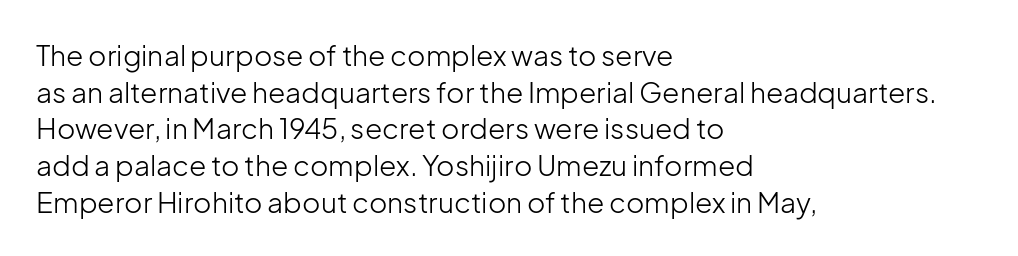
The image shows 28 px light sans-serif type, upright; set left-aligned, normal line spacing (1.31x), normal letter spacing, not underlined; low stroke contrast and a medium x-height.
